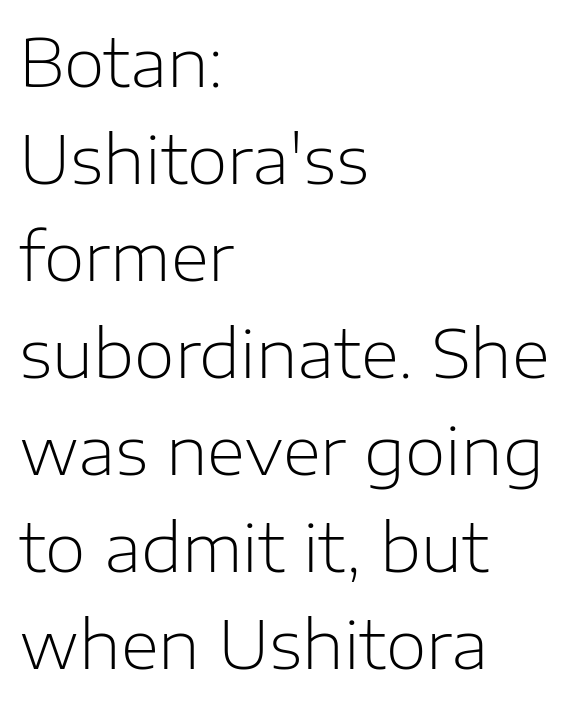
The image shows 66 px light sans-serif type, upright; set left-aligned, normal line spacing (1.47x), normal letter spacing, not underlined; low stroke contrast and a medium x-height.
